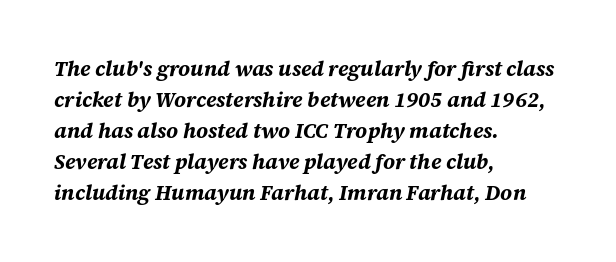
Q: Is the text bold? A: Yes.
Q: Is the text italic (slanted)? A: Yes, it leans right by about 12 degrees.
Q: Is the text underlined? A: No.
Q: How is the paragraph aligned? A: Left-aligned.
Q: Is the spacing between letters normal or unusually wide? A: Normal.
Q: Is the spacing between lines tight, normal or loose? A: Normal.
